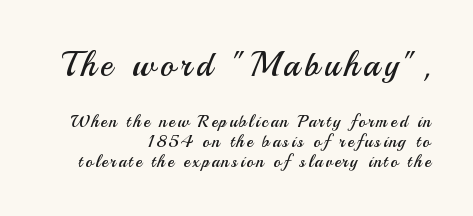
Q: Is the text bold? A: No.
Q: Is the text italic (slanted)? A: Yes.
Q: Is the typeface a serif or a sans-serif typeface? A: Sans-serif.
Q: Is the text underlined? A: No.
Q: How is the paragraph aligned? A: Right-aligned.
Q: Which block of text is set in a larger size, the first (top) or the second (bottom)? A: The first (top) one.
Q: Width (condensed, normal, or wide)? A: Normal.
Q: Stroke contrast? A: Medium.
Q: x-height? A: Small.
Q: Monospaced? A: No.
